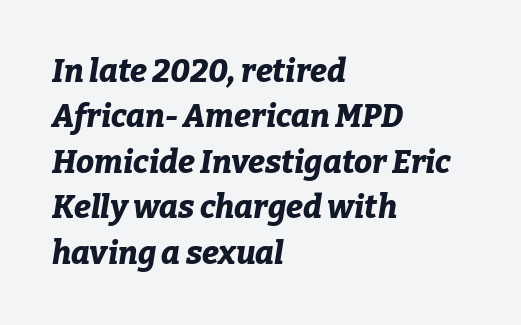
The image shows 32 px bold type, italic (leaning right); set left-aligned, normal line spacing (1.42x), normal letter spacing, not underlined; low stroke contrast and a medium x-height.
